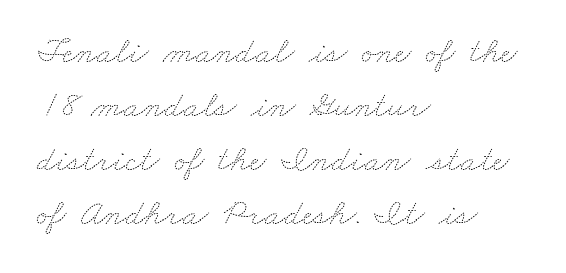
The image shows 36 px thin, wide type; set left-aligned, normal line spacing (1.5x), normal letter spacing, not underlined; medium stroke contrast and a small x-height.
